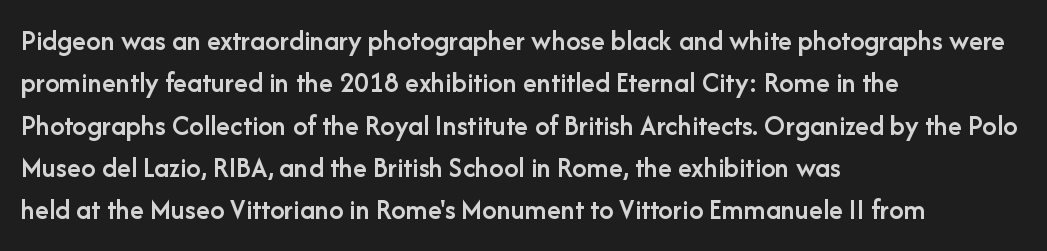
The image shows 29 px semibold sans-serif type, upright; set left-aligned, normal line spacing (1.46x), normal letter spacing, not underlined; low stroke contrast and a medium x-height.
